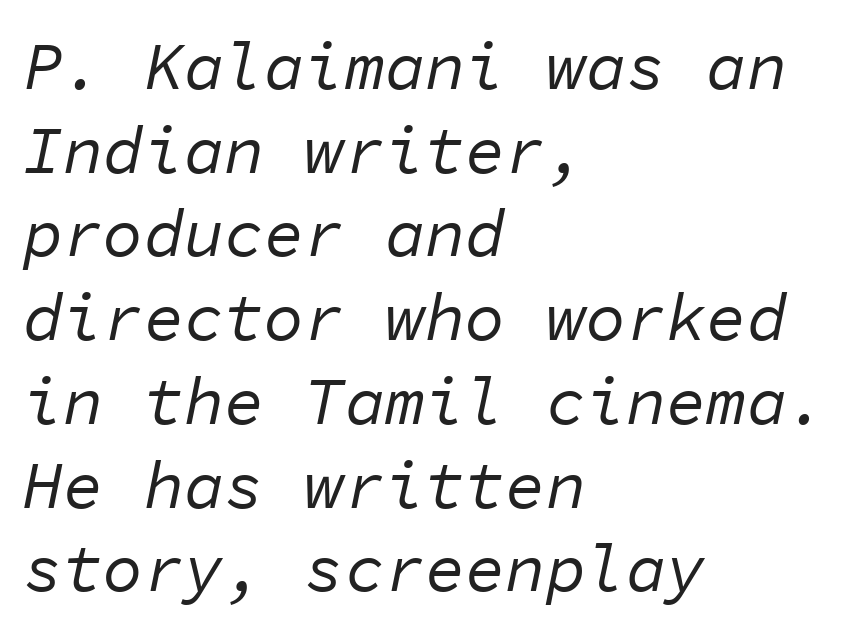
Does the copy run flush right? No — it runs flush left. The passage shown is typed in a monospace face where columns stay perfectly aligned. A light-to-regular cut is what we see here. Posture: slanted. Regular leading.
